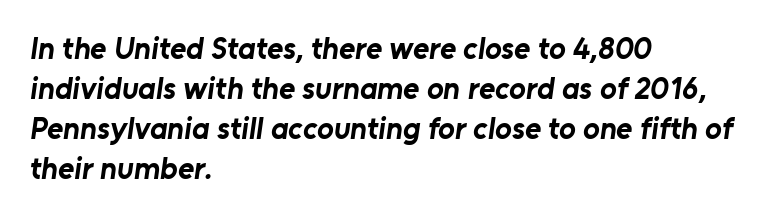
The image shows 31 px bold sans-serif type; set left-aligned, normal line spacing (1.29x), normal letter spacing, not underlined; low stroke contrast and a medium x-height.
